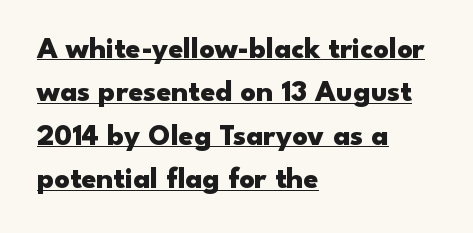
Every row of glyphs begins at an identical x-position on the left. Set as a true bold cut, around the 700 mark. Nope, no serifs anywhere on these letters. The typography opts for an upright posture over an oblique one. How are the letters spaced? Ordinarily, with no added tracking.
